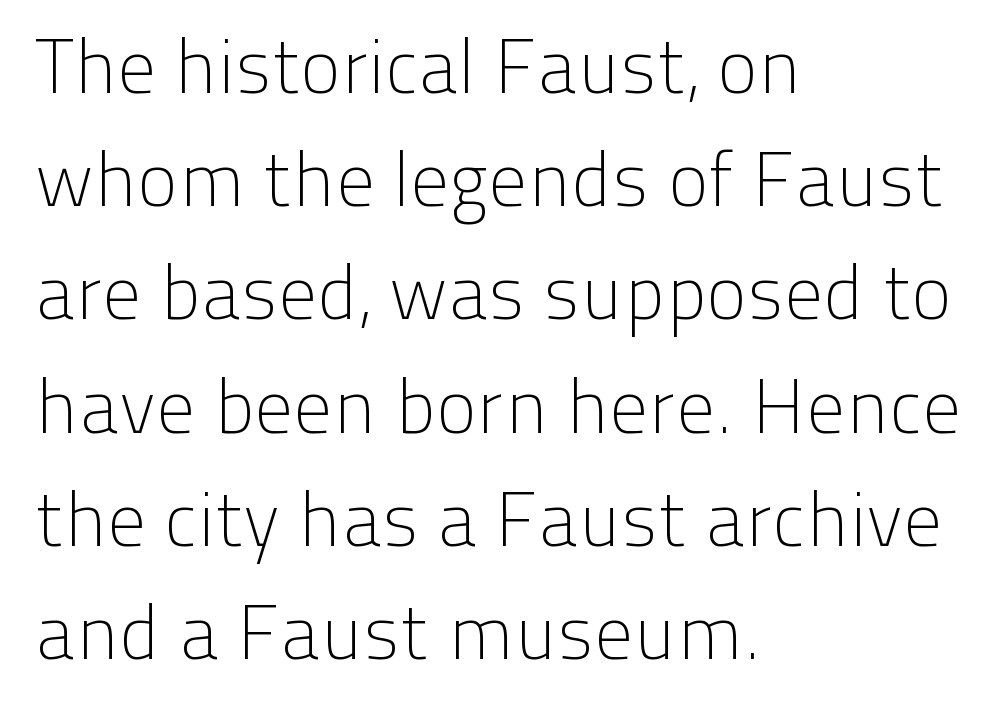
Q: Is the text bold? A: No.
Q: Is the text italic (slanted)? A: No, it is upright.
Q: Is the typeface a serif or a sans-serif typeface? A: Sans-serif.
Q: Is the text underlined? A: No.
Q: How is the paragraph aligned? A: Left-aligned.
Q: Is the spacing between letters normal or unusually wide? A: Normal.
Q: Is the spacing between lines tight, normal or loose? A: Normal.
Q: Width (condensed, normal, or wide)? A: Normal.
Q: Stroke contrast? A: Low.
Q: x-height? A: Medium.
Q: Monospaced? A: No.
